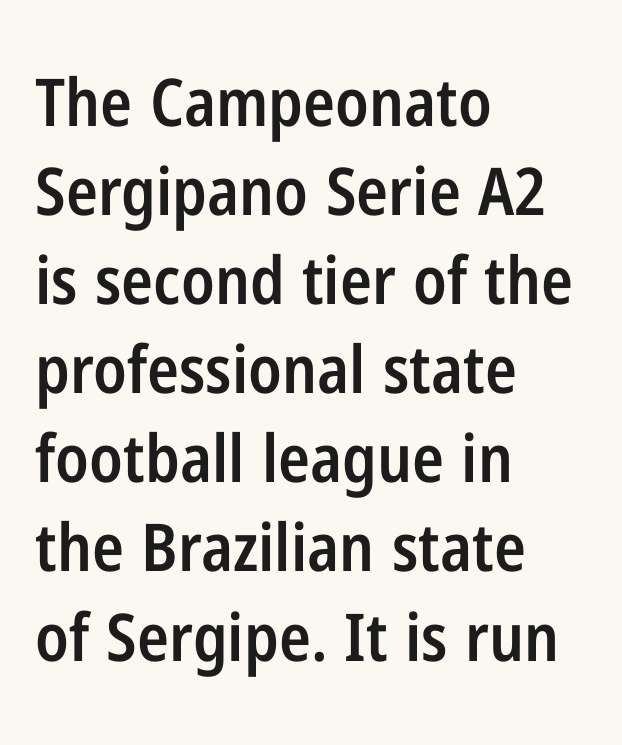
The image shows 66 px semibold, condensed sans-serif type, upright; set left-aligned, normal line spacing (1.35x), normal letter spacing, not underlined; low stroke contrast and a medium x-height.
